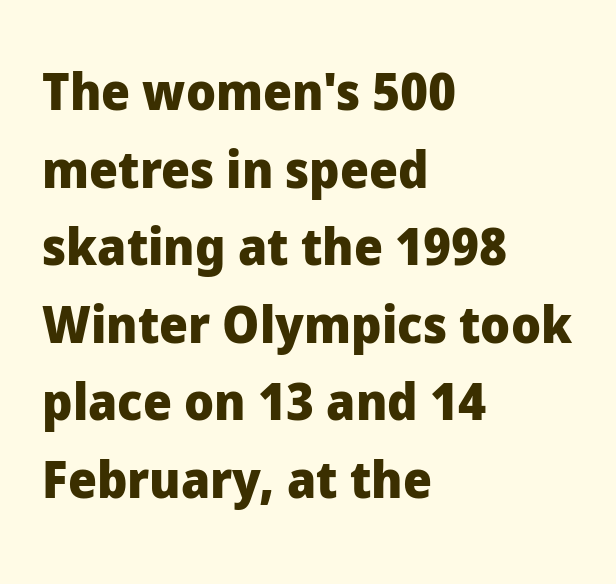
Q: Is the text bold? A: Yes.
Q: Is the text italic (slanted)? A: No, it is upright.
Q: Is the typeface a serif or a sans-serif typeface? A: Sans-serif.
Q: Is the text underlined? A: No.
Q: How is the paragraph aligned? A: Left-aligned.
Q: Is the spacing between letters normal or unusually wide? A: Normal.
Q: Is the spacing between lines tight, normal or loose? A: Normal.
Q: Width (condensed, normal, or wide)? A: Normal.
Q: Stroke contrast? A: Low.
Q: x-height? A: Medium.
Q: Monospaced? A: No.
